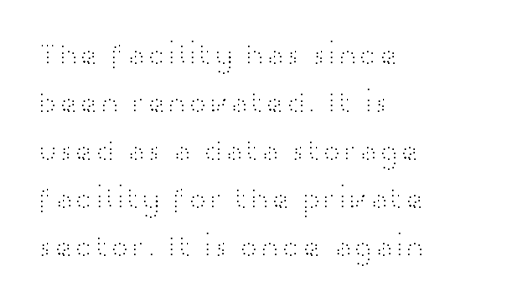
The image shows 31 px light, wide sans-serif type, upright; set left-aligned, normal line spacing (1.55x), normal letter spacing, not underlined; high stroke contrast and a medium x-height.
